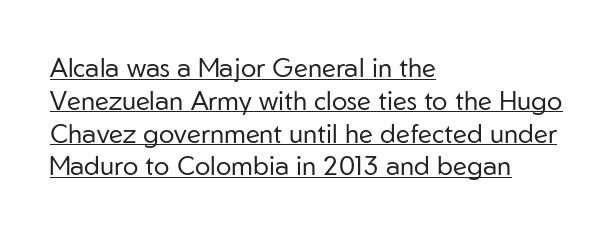
Q: Is the text bold? A: No.
Q: Is the text italic (slanted)? A: No, it is upright.
Q: Is the text underlined? A: Yes.
Q: How is the paragraph aligned? A: Left-aligned.
Q: Is the spacing between letters normal or unusually wide? A: Normal.
Q: Is the spacing between lines tight, normal or loose? A: Normal.
